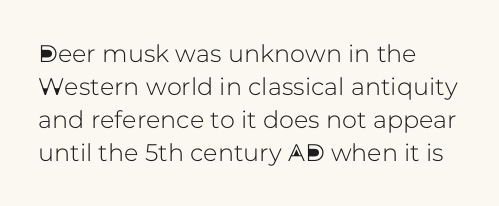
Q: Is the text italic (slanted)? A: No, it is upright.
Q: Is the text underlined? A: No.
Q: How is the paragraph aligned? A: Left-aligned.
Q: Is the spacing between letters normal or unusually wide? A: Normal.
Q: Is the spacing between lines tight, normal or loose? A: Normal.
